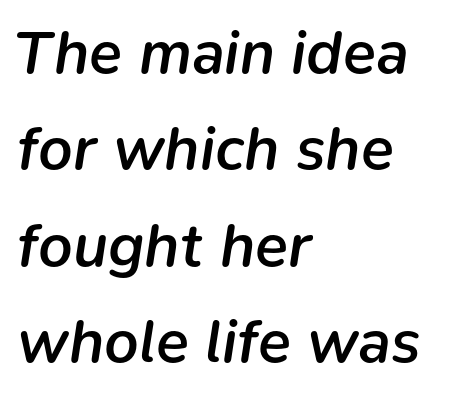
Q: Is the text bold? A: Semi-bold.
Q: Is the text italic (slanted)? A: Yes, it leans right by about 9 degrees.
Q: Is the text underlined? A: No.
Q: How is the paragraph aligned? A: Left-aligned.
Q: Is the spacing between letters normal or unusually wide? A: Normal.
Q: Is the spacing between lines tight, normal or loose? A: Normal.
Q: Width (condensed, normal, or wide)? A: Normal.
Q: Stroke contrast? A: Low.
Q: x-height? A: Medium.
Q: Monospaced? A: No.
